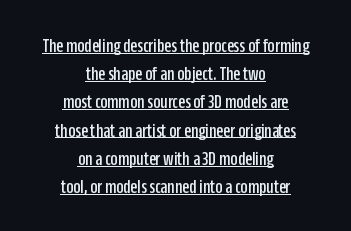
Q: Is the text italic (slanted)? A: No, it is upright.
Q: Is the text underlined? A: Yes.
Q: How is the paragraph aligned? A: Centered.
Q: Is the spacing between letters normal or unusually wide? A: Normal.
Q: Is the spacing between lines tight, normal or loose? A: Normal.
